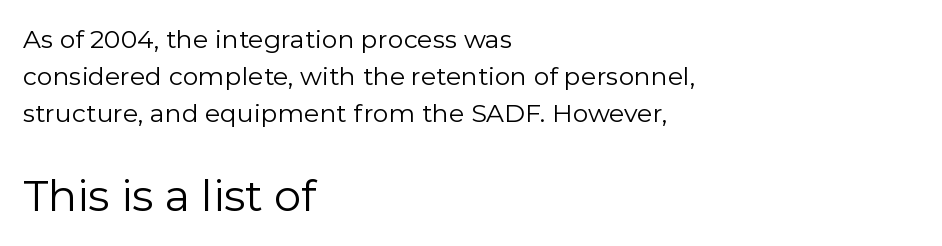
Q: Is the text bold? A: No.
Q: Is the text italic (slanted)? A: No, it is upright.
Q: Is the typeface a serif or a sans-serif typeface? A: Sans-serif.
Q: Is the text underlined? A: No.
Q: How is the paragraph aligned? A: Left-aligned.
Q: Is the spacing between letters normal or unusually wide? A: Normal.
Q: Is the spacing between lines tight, normal or loose? A: Normal.
Q: Which block of text is set in a larger size, the first (top) or the second (bottom)? A: The second (bottom) one.
Q: Width (condensed, normal, or wide)? A: Normal.
Q: x-height? A: Medium.
Q: Monospaced? A: No.
